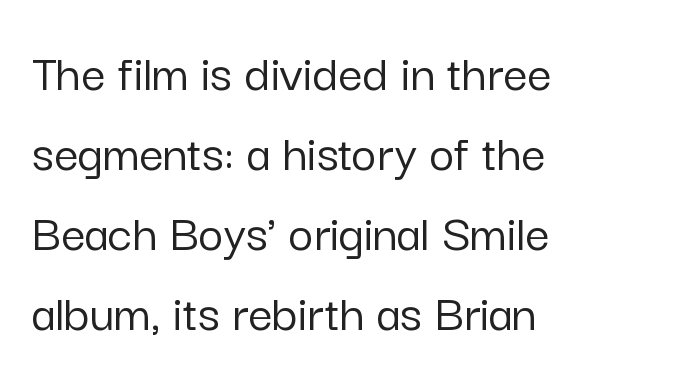
The image shows 54 px sans-serif type, upright; set left-aligned, normal line spacing (1.48x), normal letter spacing, not underlined; low stroke contrast and a medium x-height.
